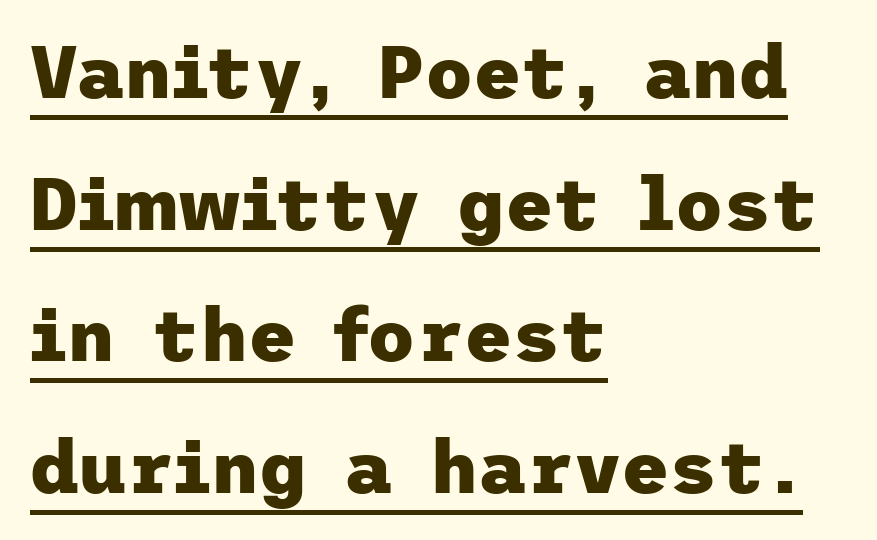
Q: Is the text bold? A: Yes.
Q: Is the text italic (slanted)? A: No, it is upright.
Q: Is the typeface a serif or a sans-serif typeface? A: Sans-serif.
Q: Is the text underlined? A: Yes.
Q: How is the paragraph aligned? A: Left-aligned.
Q: Is the spacing between letters normal or unusually wide? A: Normal.
Q: Width (condensed, normal, or wide)? A: Normal.
Q: Stroke contrast? A: Low.
Q: x-height? A: Medium.
